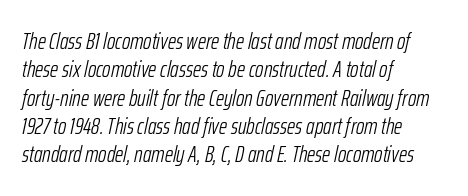
{"italic": "yes", "lean": "right", "slant_degrees": 12, "bold": "no", "underline": "no", "align": "left", "line_spacing_ratio": 1.23, "letter_spacing": "normal", "letter_spacing_em": 0.0, "glyph_px": 23}
